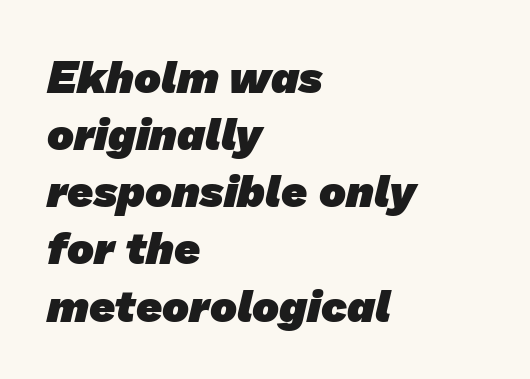
Q: Is the text bold? A: Yes.
Q: Is the typeface a serif or a sans-serif typeface? A: Sans-serif.
Q: Is the text underlined? A: No.
Q: How is the paragraph aligned? A: Left-aligned.
Q: Is the spacing between letters normal or unusually wide? A: Normal.
Q: Is the spacing between lines tight, normal or loose? A: Normal.
Q: Width (condensed, normal, or wide)? A: Normal.
Q: Stroke contrast? A: Low.
Q: x-height? A: Medium.
Q: Monospaced? A: No.
